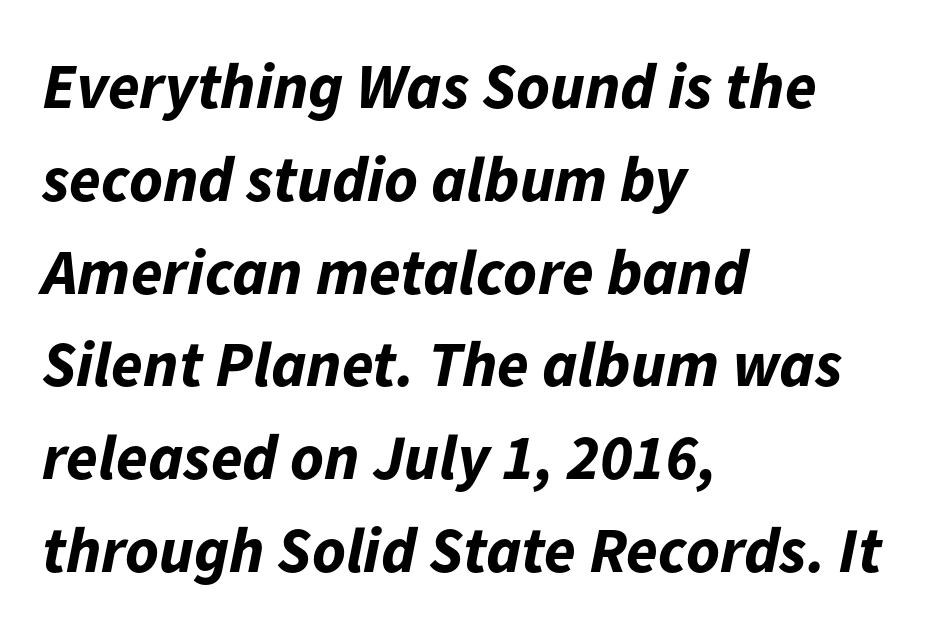
This rendering uses left alignment, leaving the right contour irregular. This is heavy type, rendered in bold. This rendering leaves character spacing at its baseline value. The passage shown is not underscored anywhere. The letters advance in unequal steps, a hallmark of proportional type.
